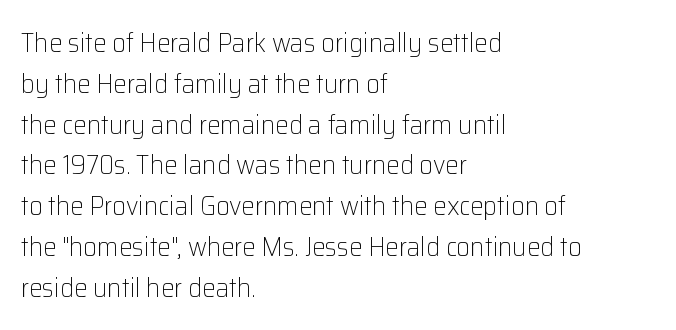
{"italic": "no", "bold": "no", "underline": "no", "align": "left", "line_spacing": "normal", "line_spacing_ratio": 1.51, "letter_spacing": "normal", "letter_spacing_em": 0.0, "glyph_px": 27}
